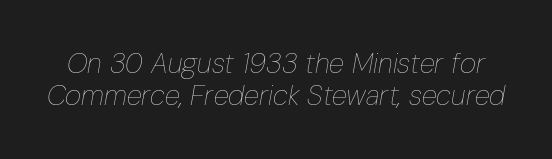
Horizontal bands of white between lines are thin slivers. Has an underline been added? It has not. This sample has the flowing, uneven cadence of proportional lettering. Unbolded letterforms with no extra heft. When letters slant like this, we call the style italic. Compared with typical body copy, the letter spacing here is the same.
